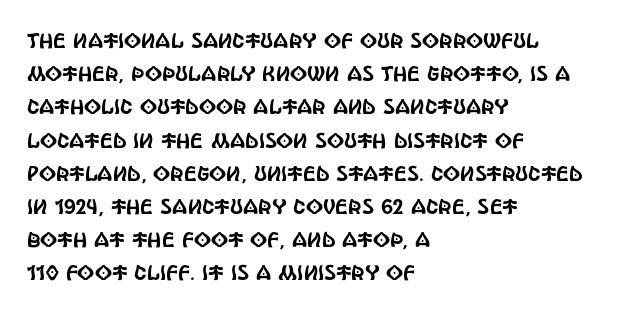
{"italic": "no", "underline": "no", "align": "left", "line_spacing": "normal", "line_spacing_ratio": 1.58, "letter_spacing": "normal", "letter_spacing_em": 0.0, "glyph_px": 21}
